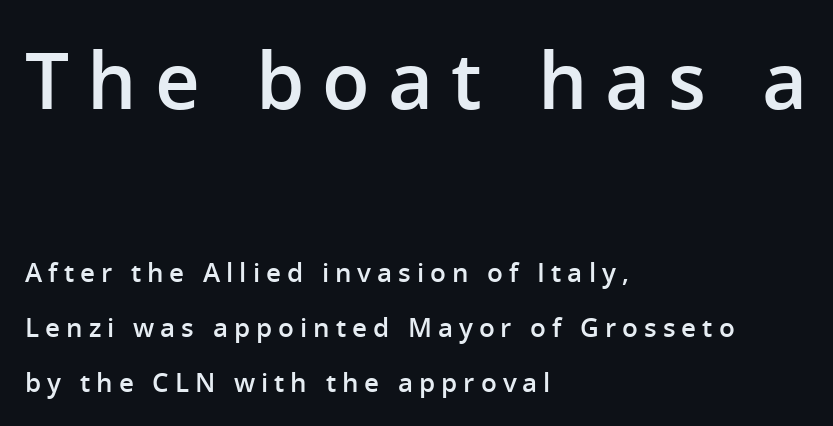
The letters are spread apart with noticeably loose tracking. A typesetter would call this proportional, since set widths differ per character. Leading is clearly above the norm, producing a sparse column. A classic flush-left, rag-right setting is used for this passage. Ordinary non-slanted type is in use. The face used here is a sans, in the tradition of grotesques and geometrics.
